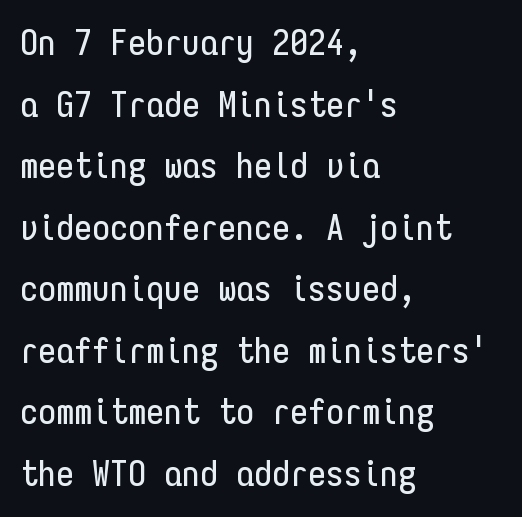
The image shows 36 px condensed sans-serif type, upright, monospaced; set left-aligned, line spacing 1.71x, normal letter spacing, not underlined; low stroke contrast and a medium x-height.
